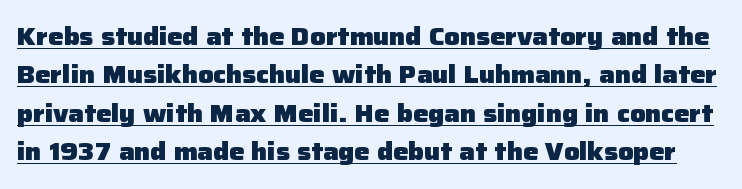
Q: Is the text bold? A: Yes.
Q: Is the text italic (slanted)? A: No, it is upright.
Q: Is the text underlined? A: Yes.
Q: Is the spacing between letters normal or unusually wide? A: Normal.
Q: Is the spacing between lines tight, normal or loose? A: Normal.
